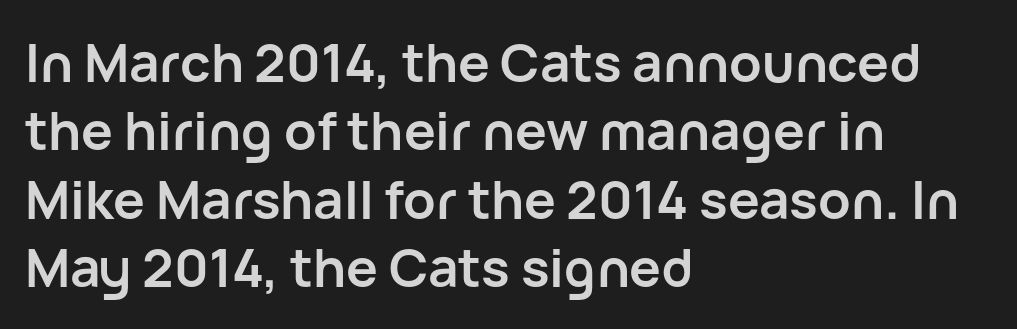
Check the space under the baseline: it is left empty. Is this a fixed-width face? No — the glyphs have proportional, varying widths. This sample keeps an unexceptional amount of space between lines. I'd describe the lettering as bold — thick and assertive.
